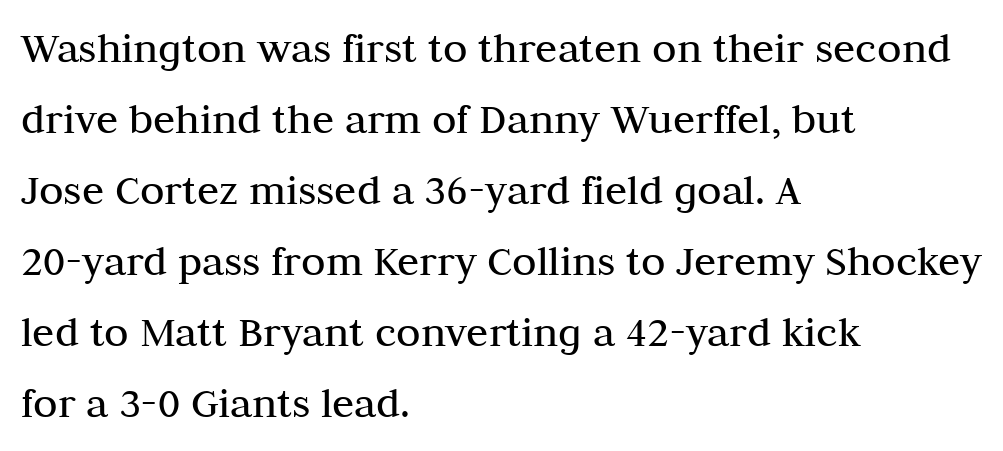
Q: Is the text bold? A: No.
Q: Is the text italic (slanted)? A: No, it is upright.
Q: Is the typeface a serif or a sans-serif typeface? A: Serif.
Q: Is the text underlined? A: No.
Q: How is the paragraph aligned? A: Left-aligned.
Q: Is the spacing between letters normal or unusually wide? A: Normal.
Q: Is the spacing between lines tight, normal or loose? A: Normal.
Q: Width (condensed, normal, or wide)? A: Normal.
Q: Stroke contrast? A: Medium.
Q: x-height? A: Medium.
Q: Monospaced? A: No.
